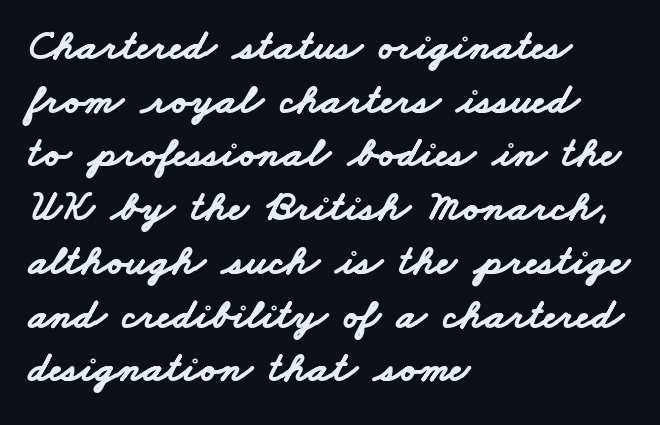
Vertically, the passage feels balanced, rows spaced as you'd expect. All the whitespace from short lines collects on the right. Proportional: the letters do not fall into vertical columns. The face used here has the dense, thick strokes of a bold.
